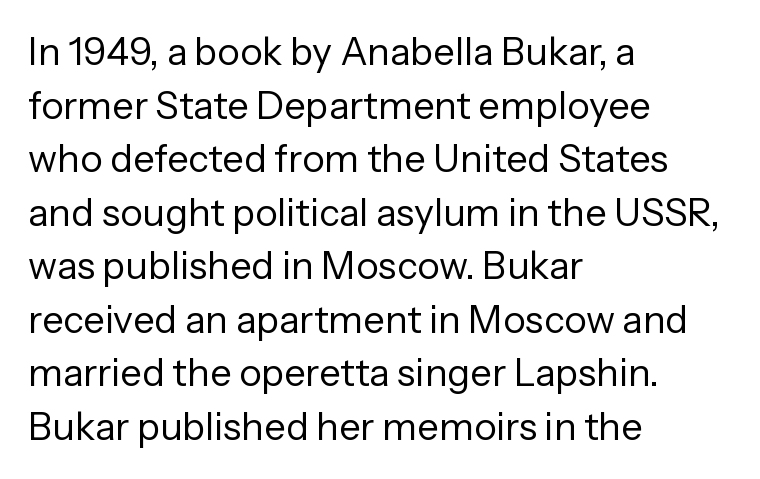
The image shows 38 px regular-weight sans-serif type, upright; set left-aligned, normal line spacing (1.41x), normal letter spacing, not underlined; low stroke contrast and a medium x-height.
